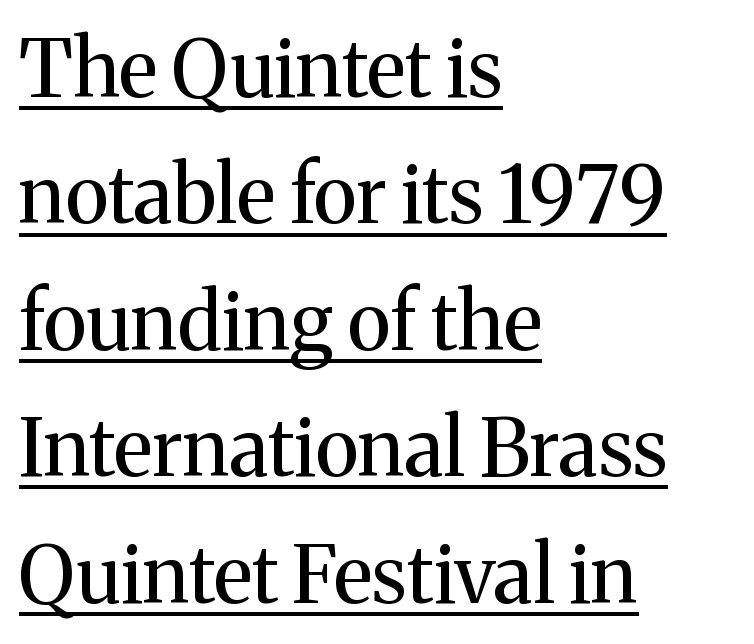
Letters have the restrained weight of plain body copy at most. Do the characters align in a grid? No, the font is proportional. The letters sit at their default tracking, neither squeezed nor spread. Is there an underline? Yes — a line sits under the letters. The specimen reads as upright at a glance. Is this a sans? No — the strokes have serifs.
